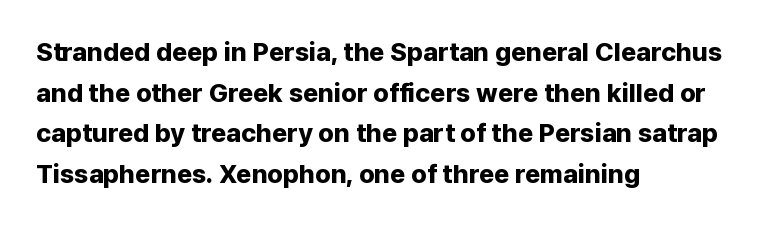
Students, note that the glyphs here touch the page at normal intervals. Lines of text with bare space underneath. Short and long lines alike share a common starting point at left. The font's upright variant was chosen for this text.
